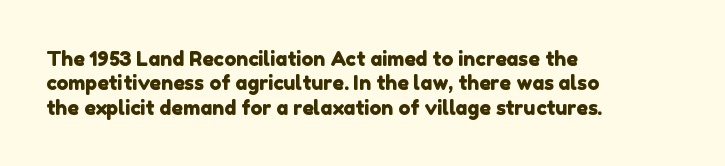
Q: Is the text underlined? A: No.
Q: How is the paragraph aligned? A: Left-aligned.
Q: Is the spacing between letters normal or unusually wide? A: Normal.
